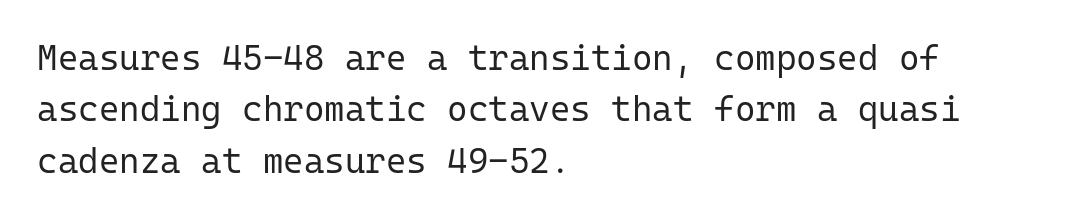
The image shows 35 px regular-weight sans-serif type, upright, monospaced; set left-aligned, normal line spacing (1.47x), normal letter spacing, not underlined; low stroke contrast and a medium x-height.
